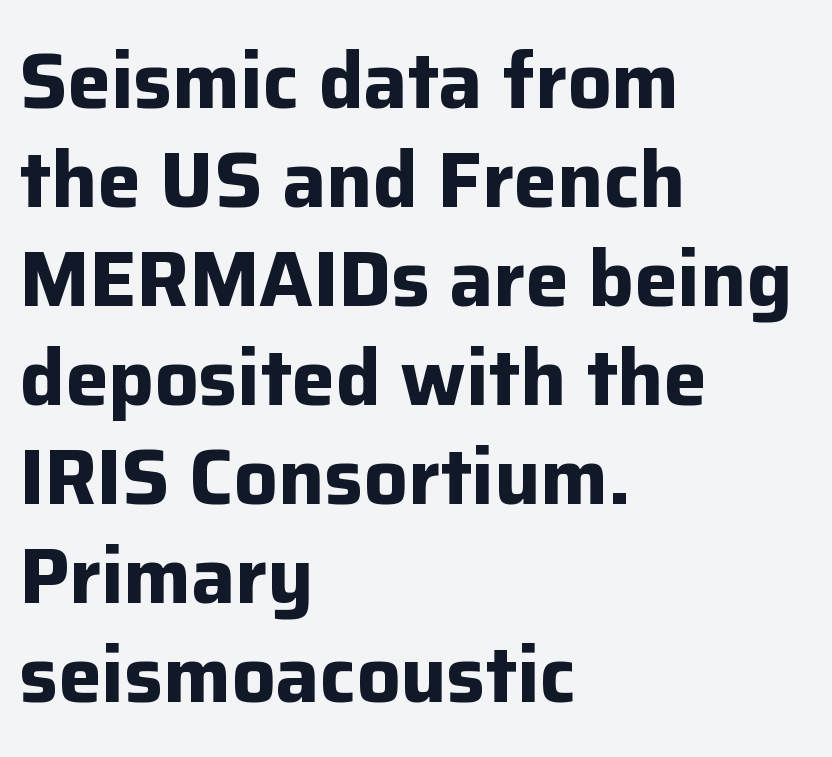
The image shows 78 px bold sans-serif type, upright; set left-aligned, normal line spacing (1.27x), normal letter spacing, not underlined; low stroke contrast and a medium x-height.
